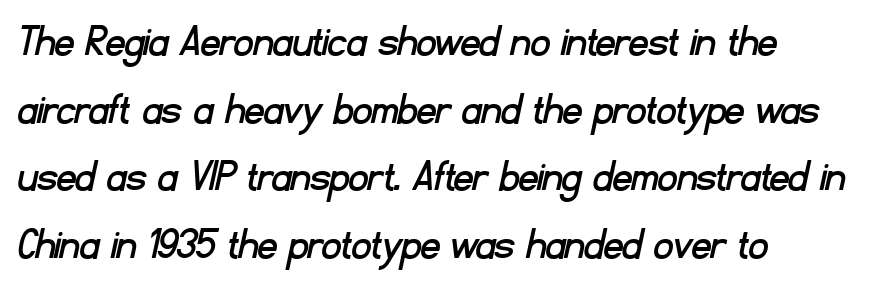
Q: Is the typeface a serif or a sans-serif typeface? A: Sans-serif.
Q: Is the text underlined? A: No.
Q: How is the paragraph aligned? A: Left-aligned.
Q: Is the spacing between letters normal or unusually wide? A: Normal.
Q: Is the spacing between lines tight, normal or loose? A: Normal.
Q: Width (condensed, normal, or wide)? A: Normal.
Q: Stroke contrast? A: Low.
Q: x-height? A: Small.
Q: Monospaced? A: No.
